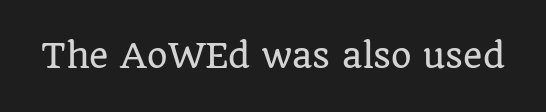
A bare baseline throughout the passage. This sample has the flowing, uneven cadence of proportional lettering. Italic? Not at all — the glyphs are vertical. Small tapered or slab feet sit at the stroke ends, so this counts as serif. Students, note that the glyphs here touch the page at normal intervals.
